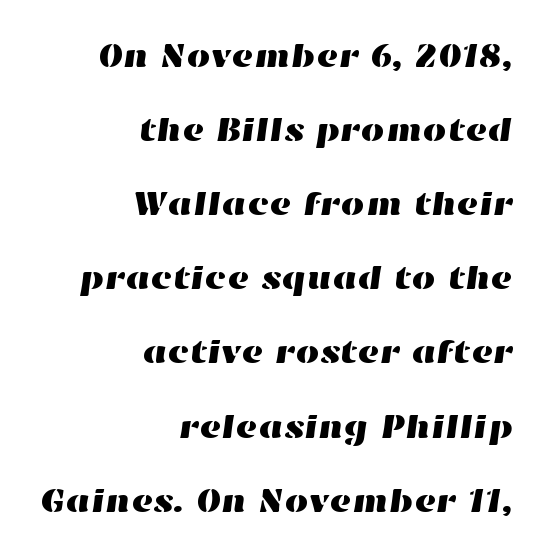
{"width": "wide", "stroke_contrast": "high", "x_height": "medium", "monospaced": "no", "underline": "no", "align": "right", "line_spacing": "loose", "line_spacing_ratio": 2.18, "letter_spacing": "normal", "letter_spacing_em": 0.0, "glyph_px": 34}
